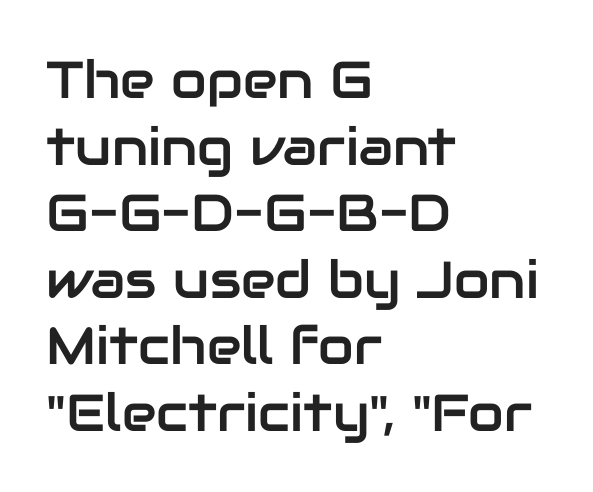
Q: Is the text italic (slanted)? A: No, it is upright.
Q: Is the typeface a serif or a sans-serif typeface? A: Sans-serif.
Q: Is the text underlined? A: No.
Q: How is the paragraph aligned? A: Left-aligned.
Q: Is the spacing between letters normal or unusually wide? A: Normal.
Q: Is the spacing between lines tight, normal or loose? A: Normal.
Q: Width (condensed, normal, or wide)? A: Normal.
Q: Stroke contrast? A: Low.
Q: x-height? A: Medium.
Q: Monospaced? A: No.
